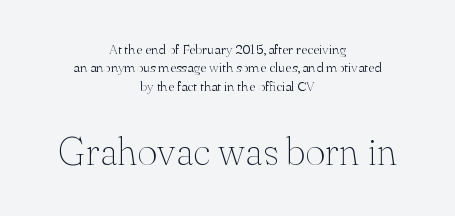
Q: Is the text bold? A: No.
Q: Is the text italic (slanted)? A: No, it is upright.
Q: Is the typeface a serif or a sans-serif typeface? A: Serif.
Q: Is the text underlined? A: No.
Q: How is the paragraph aligned? A: Centered.
Q: Is the spacing between letters normal or unusually wide? A: Normal.
Q: Is the spacing between lines tight, normal or loose? A: Normal.
Q: Which block of text is set in a larger size, the first (top) or the second (bottom)? A: The second (bottom) one.
Q: Width (condensed, normal, or wide)? A: Normal.
Q: Stroke contrast? A: Medium.
Q: x-height? A: Small.
Q: Monospaced? A: No.
